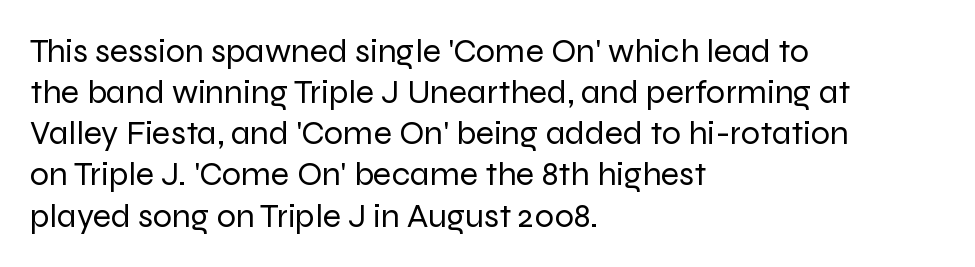
The image shows 34 px regular-weight sans-serif type, upright; set left-aligned, line spacing 1.21x, normal letter spacing, not underlined; low stroke contrast and a medium x-height.
